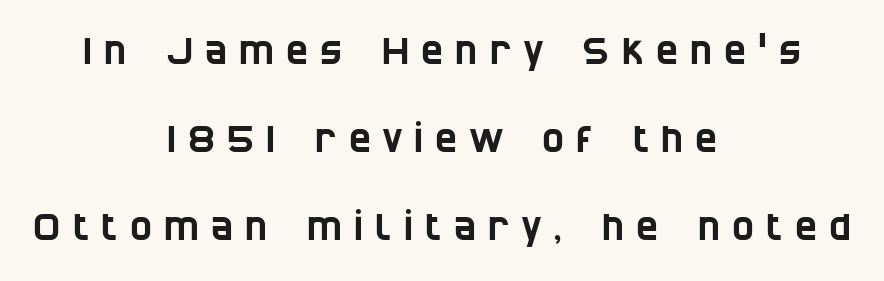
Q: Is the typeface a serif or a sans-serif typeface? A: Sans-serif.
Q: Is the text underlined? A: No.
Q: How is the paragraph aligned? A: Centered.
Q: Is the spacing between letters normal or unusually wide? A: Unusually wide.
Q: Is the spacing between lines tight, normal or loose? A: Loose.
Q: Width (condensed, normal, or wide)? A: Condensed.
Q: Stroke contrast? A: Low.
Q: x-height? A: Large.
Q: Monospaced? A: No.
